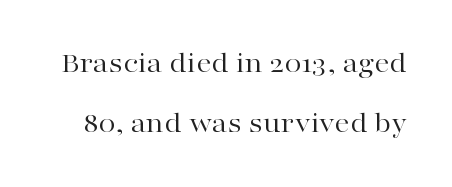
This rendering leaves character spacing at its baseline value. The letterforms sit at book weight or below. The letters advance in unequal steps, a hallmark of proportional type. A typesetter would label this face a serif.
